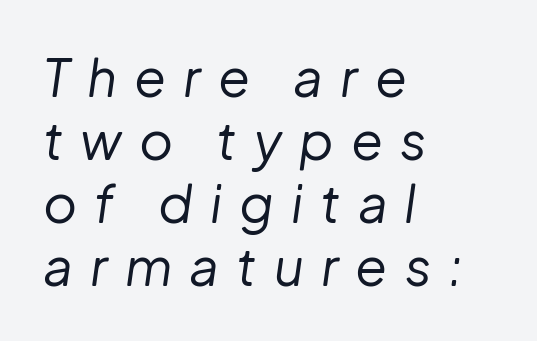
Looks like regular typesetting: each glyph gets only the width it needs. How are the letters spaced? Widely, with obvious added tracking. Plain, unruled lines of type. On a weight scale, this lands at 450 or below. A student would call this left alignment; a typographer would say flush left, rag right.
